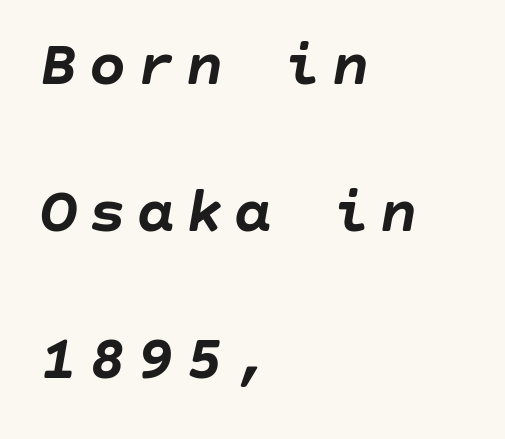
{"italic": "yes", "lean": "right", "slant_degrees": 10, "bold": "yes", "weight": "semibold", "width": "normal", "stroke_contrast": "low", "x_height": "large", "underline": "no", "align": "left", "line_spacing": "loose", "line_spacing_ratio": 2.3, "glyph_px": 64}
